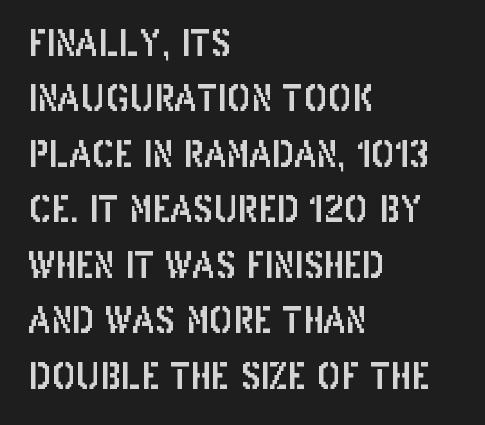
The image shows 36 px condensed sans-serif type, upright; set left-aligned, normal line spacing (1.54x), normal letter spacing, not underlined; low stroke contrast and a large x-height.
